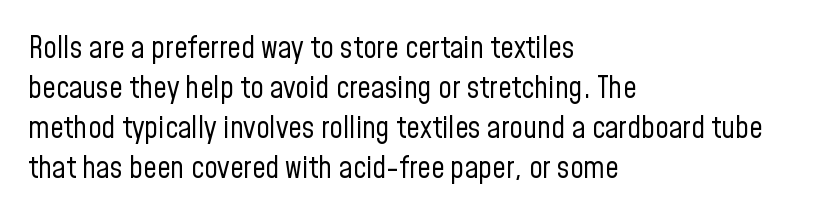
{"serif": "no", "italic": "no", "bold": "no", "weight": "regular", "width": "condensed", "stroke_contrast": "low", "x_height": "medium", "monospaced": "no", "underline": "no", "align": "left", "line_spacing": "normal", "line_spacing_ratio": 1.33, "letter_spacing": "normal", "letter_spacing_em": 0.0, "glyph_px": 30}
